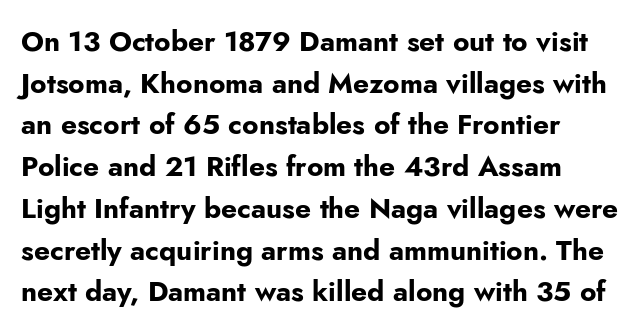
Q: Is the text bold? A: Yes.
Q: Is the text italic (slanted)? A: No, it is upright.
Q: Is the typeface a serif or a sans-serif typeface? A: Sans-serif.
Q: Is the text underlined? A: No.
Q: How is the paragraph aligned? A: Left-aligned.
Q: Is the spacing between letters normal or unusually wide? A: Normal.
Q: Is the spacing between lines tight, normal or loose? A: Normal.
Q: Width (condensed, normal, or wide)? A: Normal.
Q: Stroke contrast? A: Low.
Q: x-height? A: Small.
Q: Monospaced? A: No.
